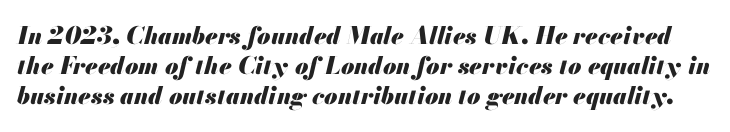
Tracking value appears to be zero — textbook default spacing. Quick note: interline space is typical. Typographic density is high because the face is bold. Clear beneath every line of the passage.
